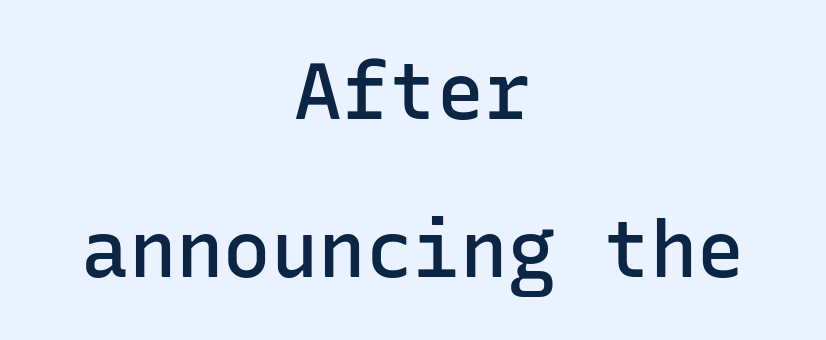
The image shows 79 px semibold sans-serif type, upright, monospaced; set centered, loose line spacing (2.0x), normal letter spacing, not underlined; low stroke contrast and a medium x-height.
